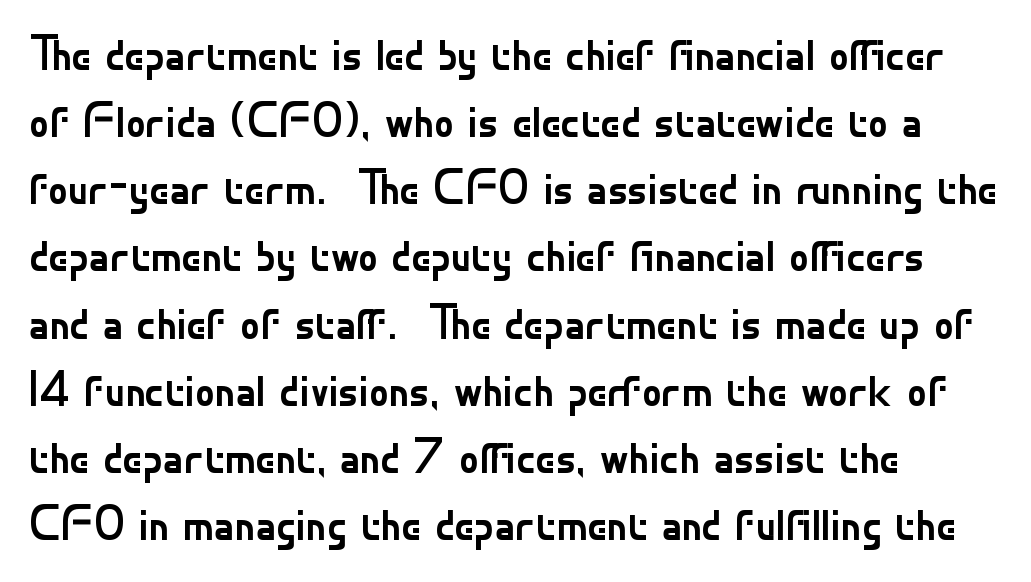
Q: Is the text bold? A: No.
Q: Is the text italic (slanted)? A: No, it is upright.
Q: Is the typeface a serif or a sans-serif typeface? A: Sans-serif.
Q: Is the text underlined? A: No.
Q: How is the paragraph aligned? A: Left-aligned.
Q: Is the spacing between letters normal or unusually wide? A: Normal.
Q: Is the spacing between lines tight, normal or loose? A: Normal.
Q: Width (condensed, normal, or wide)? A: Normal.
Q: Stroke contrast? A: Low.
Q: x-height? A: Small.
Q: Monospaced? A: No.
